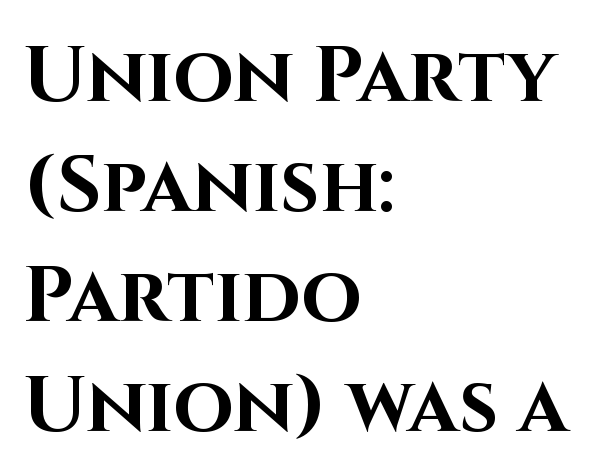
{"serif": "no", "italic": "no", "bold": "yes", "weight": "bold", "width": "normal", "stroke_contrast": "high", "x_height": "large", "monospaced": "no", "underline": "no", "align": "left", "line_spacing": "normal", "line_spacing_ratio": 1.41, "letter_spacing": "normal", "letter_spacing_em": 0.0, "glyph_px": 78}
